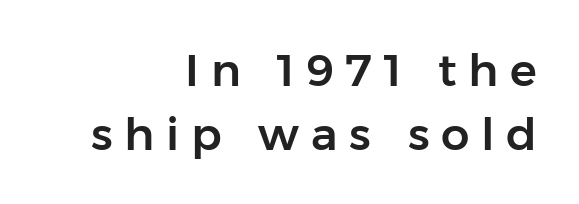
The image shows 45 px sans-serif type, upright; set right-aligned, normal line spacing (1.42x), unusually wide letter spacing (+0.26 em), not underlined; low stroke contrast and a medium x-height.
